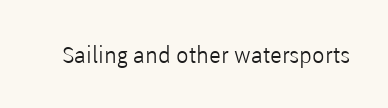
{"italic": "no", "bold": "no", "underline": "no", "letter_spacing": "normal", "letter_spacing_em": 0.0, "glyph_px": 23}
